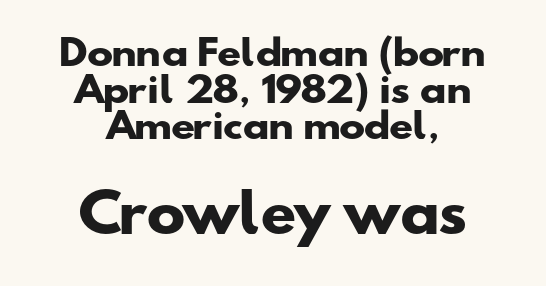
{"serif": "no", "bold": "yes", "weight": "heavy", "width": "wide", "stroke_contrast": "low", "x_height": "small", "monospaced": "no", "underline": "no", "align": "center", "line_spacing": "tight", "line_spacing_ratio": 1.05, "letter_spacing": "normal", "letter_spacing_em": 0.0, "larger_block": "second", "size_ratio": 1.49, "glyph_px": 52}
